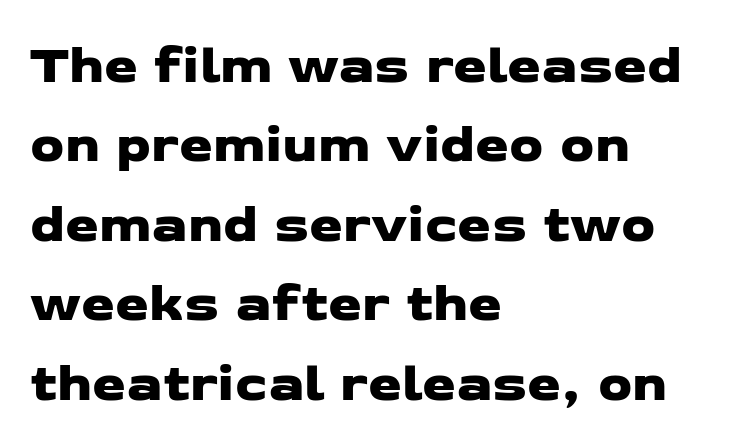
{"serif": "no", "width": "wide", "stroke_contrast": "low", "x_height": "medium", "monospaced": "no", "underline": "no", "align": "left", "line_spacing": "normal", "line_spacing_ratio": 1.47, "letter_spacing": "normal", "letter_spacing_em": 0.0, "glyph_px": 54}
